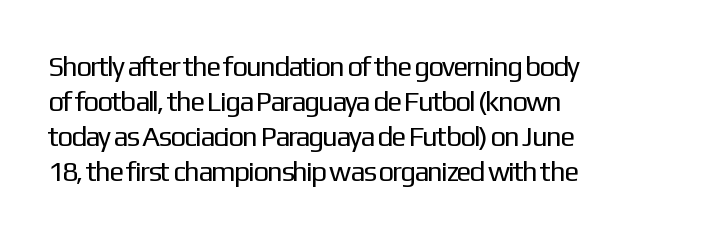
Visually the block forms a straight wall on the left and a jagged coastline on the right. Interline gaps are of average width in this sample. The font family rendered here belongs to the sans-serif group. No chunkiness to these letters — they're not bold. Style check: upright.
